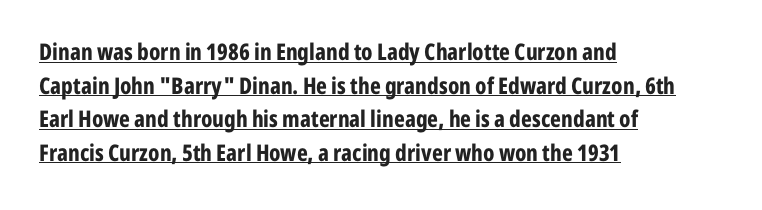
The passage shown has conventional tracking throughout. All the whitespace from short lines collects on the right. This is underlined copy, the kind a proofreader might mark for attention. If you drew a line through each stem, it would be perfectly vertical. These lines sit exactly where default settings would place them.
